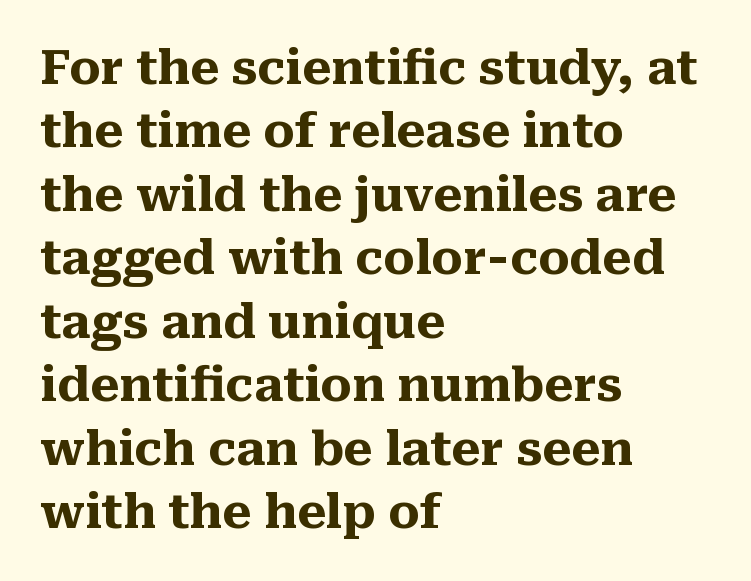
The image shows 47 px heavy serif type, upright; set left-aligned, normal line spacing (1.35x), normal letter spacing, not underlined; medium stroke contrast and a medium x-height.
